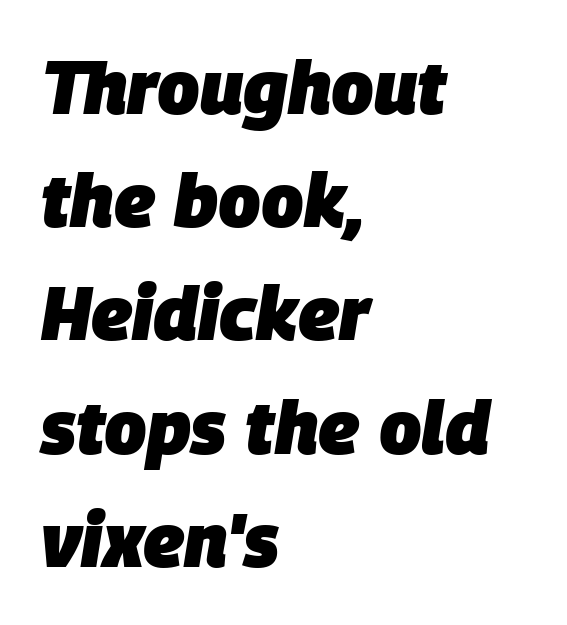
The image shows 75 px heavy type, italic (leaning right); set left-aligned, normal line spacing (1.51x), normal letter spacing, not underlined; low stroke contrast and a large x-height.
